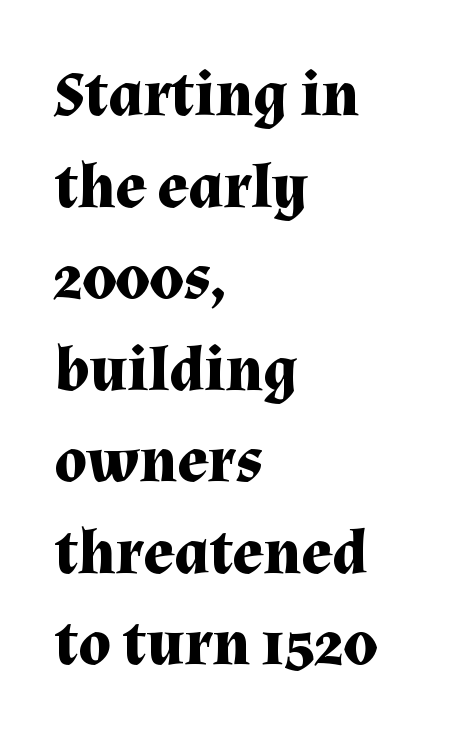
Unlike italic type, these characters show no tilt at all. The gaps between neighbouring characters are ordinary and unremarkable. Honestly, the row spacing looks completely unremarkable. The face used here is proportionally spaced, like ordinary book or web type. Descenders are the only things crossing below the line. The characters look thick and weighty, a clear bold.
